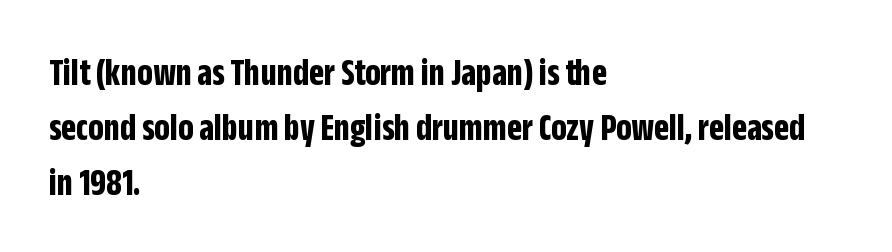
The image shows 39 px bold, condensed sans-serif type, upright; set left-aligned, normal line spacing (1.41x), normal letter spacing, not underlined; low stroke contrast and a large x-height.
